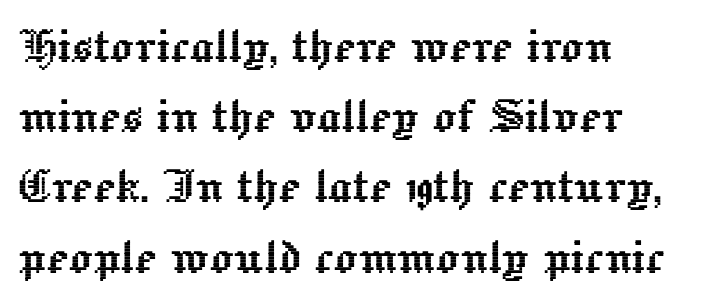
Has an underline been added? It has not. The face used here is proportionally spaced, like ordinary book or web type. Notice how the stems are strictly vertical — no italics here. This rendering leaves character spacing at its baseline value. The lines are quadded left.
